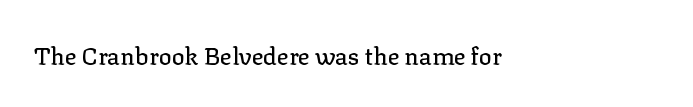
The image shows 24 px text type, upright; set left-aligned, normal letter spacing, not underlined.
